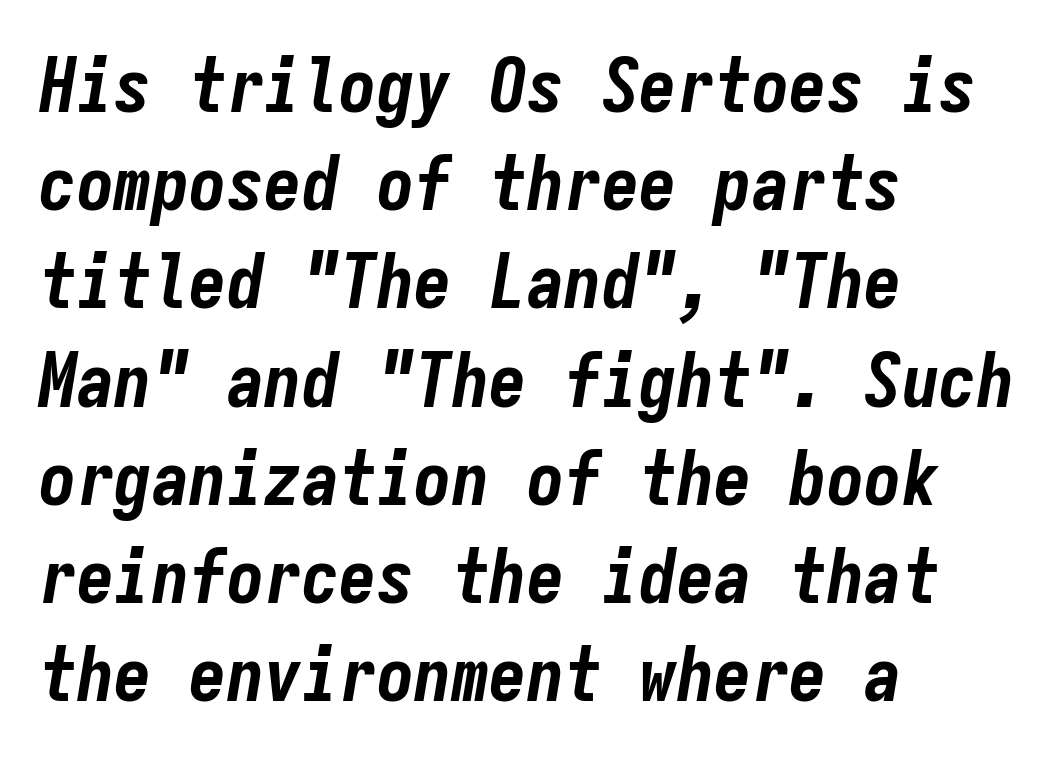
{"italic": "yes", "lean": "right", "slant_degrees": 9, "bold": "yes", "weight": "bold", "width": "condensed", "stroke_contrast": "low", "x_height": "medium", "monospaced": "yes", "underline": "no", "align": "left", "line_spacing": "normal", "line_spacing_ratio": 1.31, "letter_spacing": "normal", "letter_spacing_em": 0.0, "glyph_px": 75}
